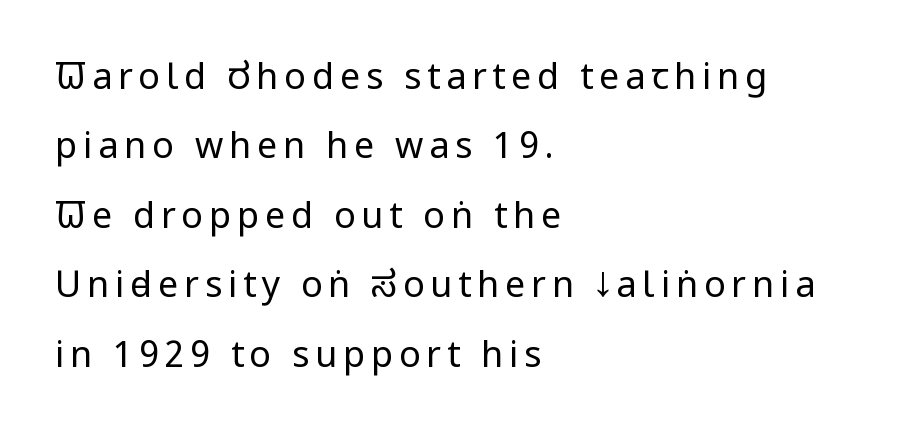
{"serif": "no", "italic": "no", "bold": "no", "weight": "regular", "width": "condensed", "stroke_contrast": "low", "x_height": "large", "monospaced": "no", "underline": "no", "align": "left", "line_spacing": "loose", "line_spacing_ratio": 1.93, "glyph_px": 36}
